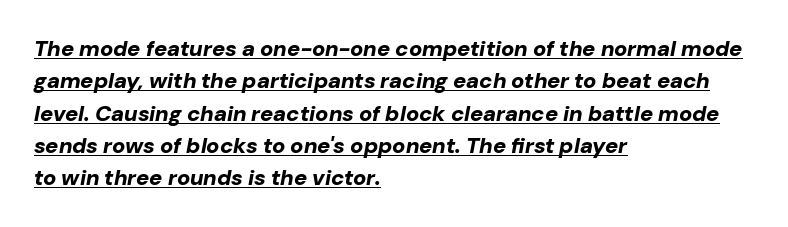
Where is the straight margin? On the left. This sample carries an underscore along the baseline area. Heavy, bold letterforms. The face used here has a pronounced slope to its letters. Quick note: interline space is typical. The letterforms sit shoulder to shoulder at normal distance.
